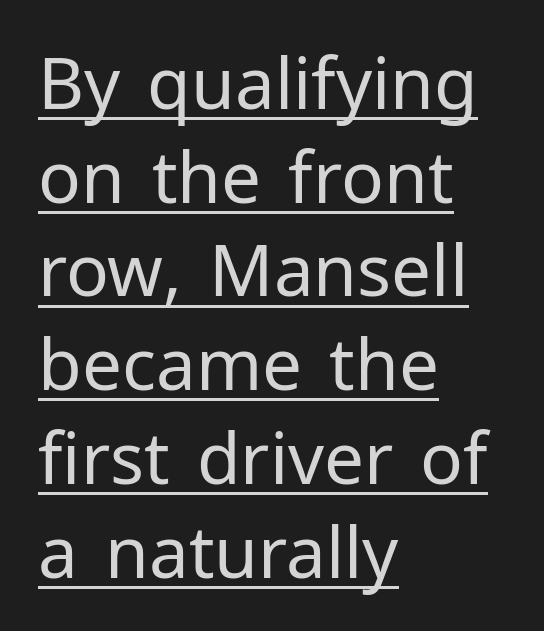
The image shows 71 px regular-weight sans-serif type, upright; set left-aligned, normal line spacing (1.32x), normal letter spacing, underlined; low stroke contrast and a medium x-height.
